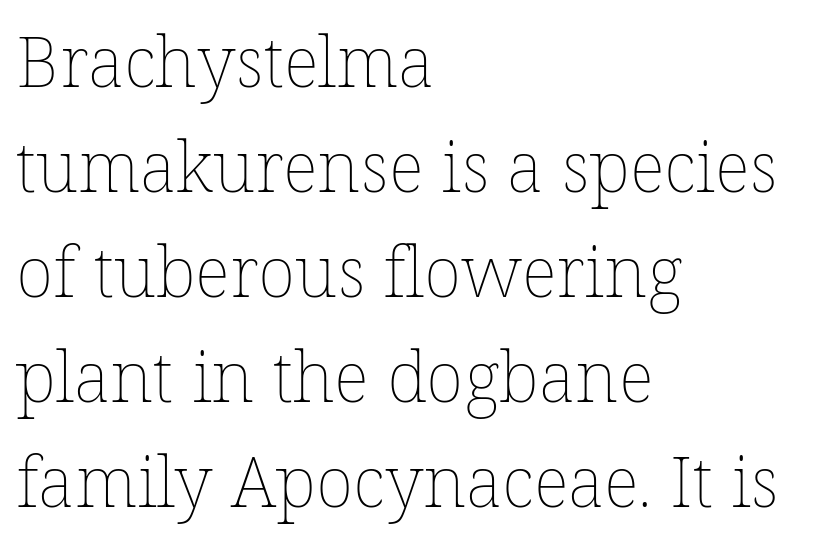
The image shows 70 px thin type, upright; set left-aligned, normal line spacing (1.5x), normal letter spacing, not underlined; low stroke contrast and a medium x-height.
